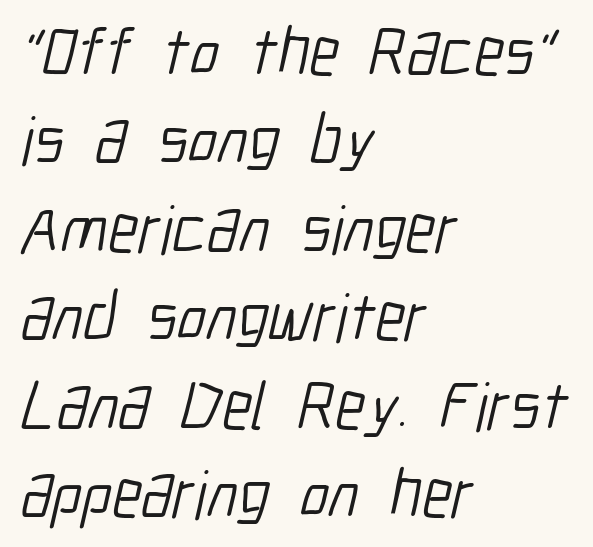
Q: Is the text bold? A: No.
Q: Is the typeface a serif or a sans-serif typeface? A: Sans-serif.
Q: Is the text underlined? A: No.
Q: How is the paragraph aligned? A: Left-aligned.
Q: Is the spacing between letters normal or unusually wide? A: Normal.
Q: Is the spacing between lines tight, normal or loose? A: Normal.
Q: Width (condensed, normal, or wide)? A: Condensed.
Q: Stroke contrast? A: Low.
Q: x-height? A: Medium.
Q: Monospaced? A: No.
